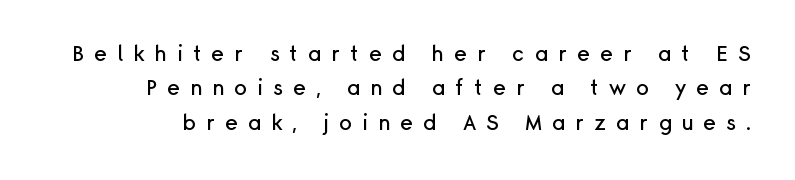
Q: Is the text italic (slanted)? A: No, it is upright.
Q: Is the text underlined? A: No.
Q: Is the spacing between letters normal or unusually wide? A: Unusually wide.
Q: Is the spacing between lines tight, normal or loose? A: Normal.
